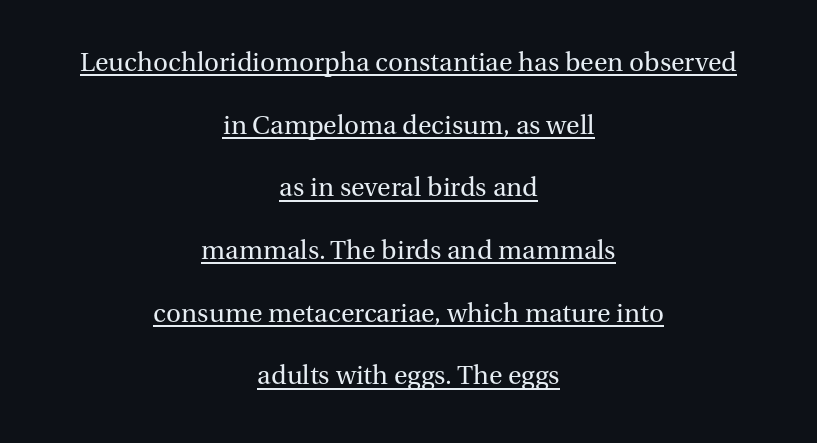
The image shows 26 px text type, upright; set centered, loose line spacing (2.41x), normal letter spacing, underlined.
